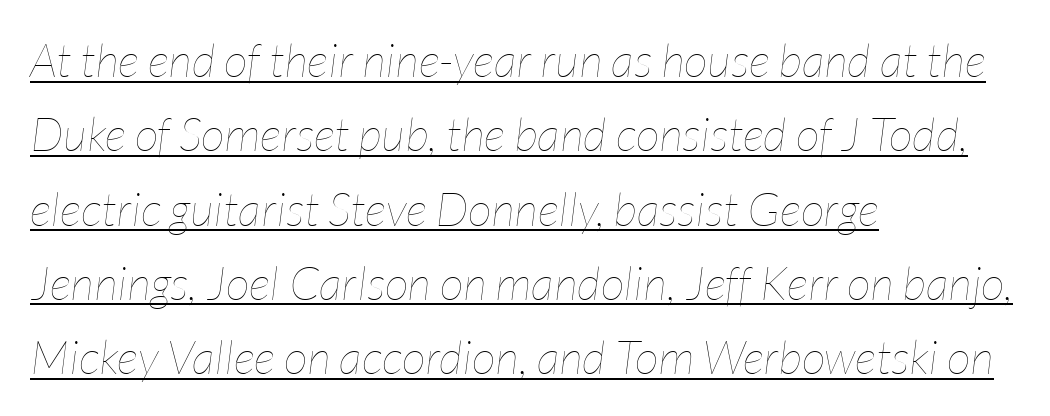
Q: Is the text bold? A: No.
Q: Is the text italic (slanted)? A: Yes, it leans right by about 7 degrees.
Q: Is the text underlined? A: Yes.
Q: How is the paragraph aligned? A: Left-aligned.
Q: Is the spacing between letters normal or unusually wide? A: Normal.
Q: Is the spacing between lines tight, normal or loose? A: Normal.
Q: Width (condensed, normal, or wide)? A: Condensed.
Q: Stroke contrast? A: Low.
Q: x-height? A: Medium.
Q: Monospaced? A: No.
